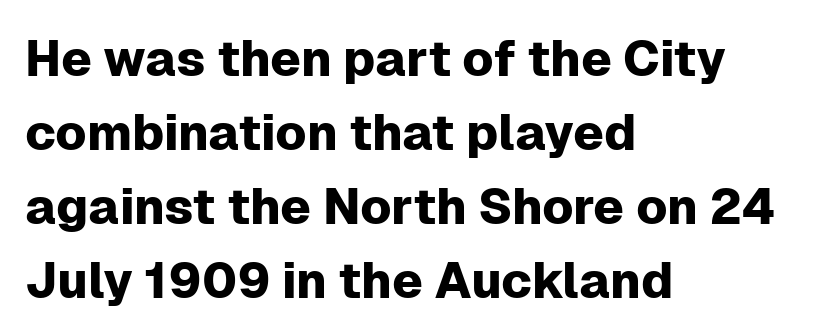
Q: Is the text italic (slanted)? A: No, it is upright.
Q: Is the typeface a serif or a sans-serif typeface? A: Sans-serif.
Q: Is the text underlined? A: No.
Q: How is the paragraph aligned? A: Left-aligned.
Q: Is the spacing between letters normal or unusually wide? A: Normal.
Q: Is the spacing between lines tight, normal or loose? A: Normal.
Q: Width (condensed, normal, or wide)? A: Normal.
Q: Stroke contrast? A: Low.
Q: x-height? A: Medium.
Q: Monospaced? A: No.
